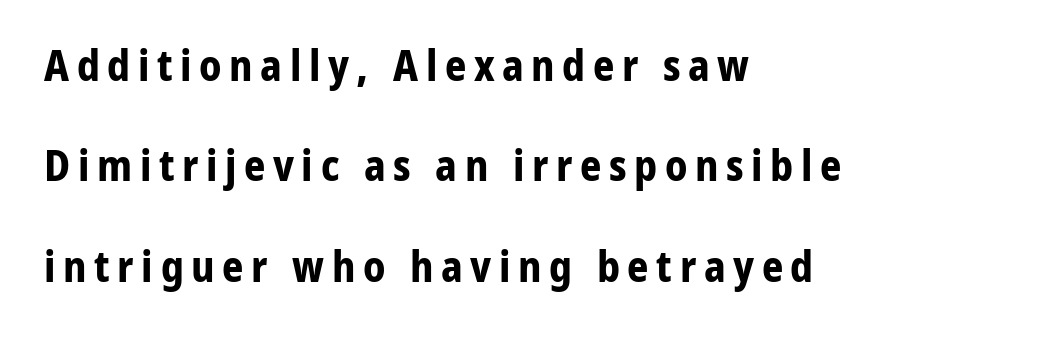
Q: Is the text bold? A: Yes.
Q: Is the text italic (slanted)? A: No, it is upright.
Q: Is the typeface a serif or a sans-serif typeface? A: Sans-serif.
Q: Is the text underlined? A: No.
Q: How is the paragraph aligned? A: Left-aligned.
Q: Is the spacing between lines tight, normal or loose? A: Loose.
Q: Width (condensed, normal, or wide)? A: Normal.
Q: Stroke contrast? A: Low.
Q: x-height? A: Medium.
Q: Monospaced? A: No.
